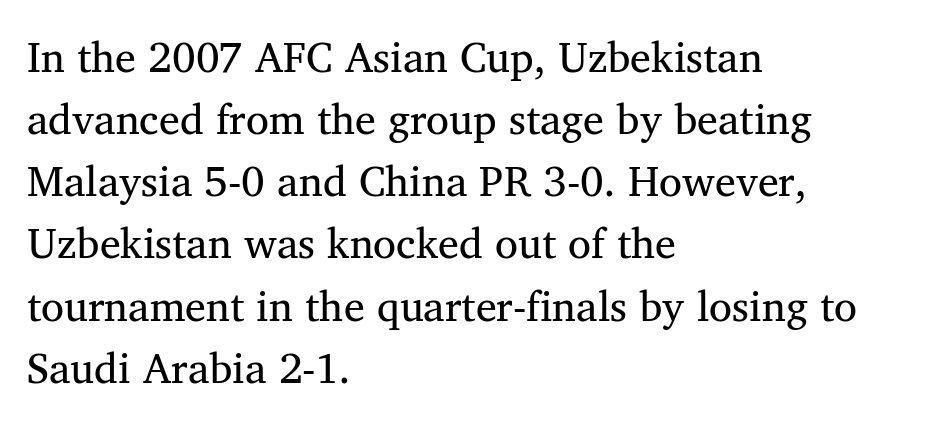
{"serif": "yes", "italic": "no", "bold": "no", "weight": "regular", "width": "normal", "stroke_contrast": "medium", "x_height": "medium", "monospaced": "no", "underline": "no", "align": "left", "line_spacing": "normal", "line_spacing_ratio": 1.48, "letter_spacing": "normal", "letter_spacing_em": 0.0, "glyph_px": 42}
